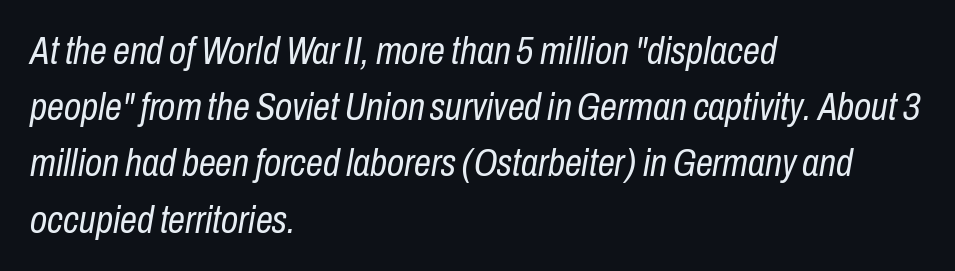
{"italic": "yes", "lean": "right", "slant_degrees": 10, "bold": "no", "weight": "regular", "width": "condensed", "stroke_contrast": "low", "x_height": "medium", "monospaced": "no", "underline": "no", "align": "left", "line_spacing": "normal", "line_spacing_ratio": 1.48, "letter_spacing": "normal", "letter_spacing_em": 0.0, "glyph_px": 38}
